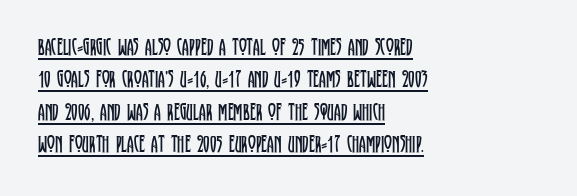
{"italic": "no", "bold": "no", "underline": "yes", "align": "left", "line_spacing": "normal", "line_spacing_ratio": 1.35, "letter_spacing": "normal", "letter_spacing_em": 0.0, "glyph_px": 24}
